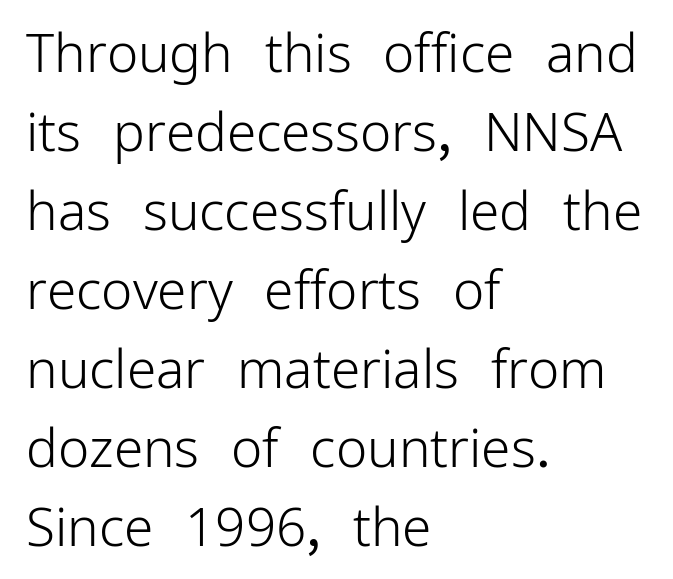
Q: Is the text bold? A: No.
Q: Is the text italic (slanted)? A: No, it is upright.
Q: Is the typeface a serif or a sans-serif typeface? A: Sans-serif.
Q: Is the text underlined? A: No.
Q: How is the paragraph aligned? A: Left-aligned.
Q: Is the spacing between letters normal or unusually wide? A: Normal.
Q: Is the spacing between lines tight, normal or loose? A: Normal.
Q: Width (condensed, normal, or wide)? A: Normal.
Q: Stroke contrast? A: Low.
Q: x-height? A: Medium.
Q: Monospaced? A: No.
